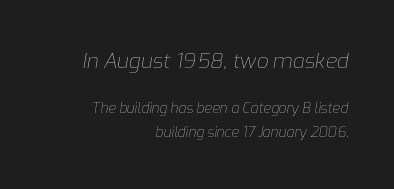
The image shows 21 px text type, italic (leaning right); set right-aligned, normal line spacing (1.7x), normal letter spacing, not underlined; the first (top) block is 1.5x larger.
